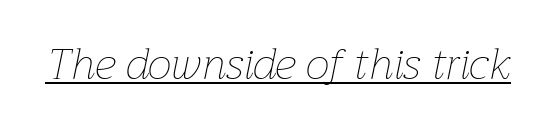
The words here are underlined. Weight: regular or lighter. The face used here has a pronounced slope to its letters. These lines keep a tight, regular rhythm from letter to letter. Note the varied advance widths — an 'i' is clearly narrower than an 'm'.
